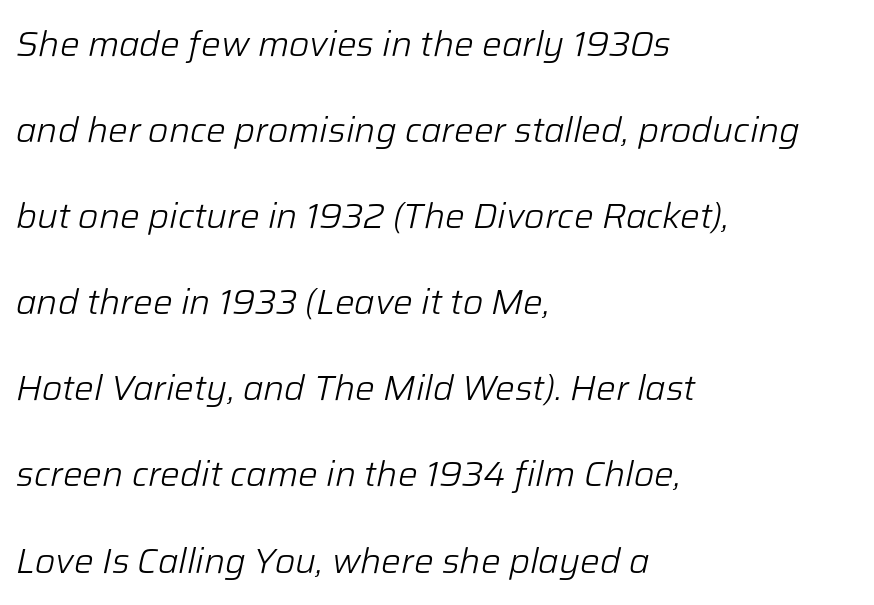
The image shows 35 px light type, italic (leaning right); set left-aligned, loose line spacing (2.46x), normal letter spacing, not underlined; low stroke contrast and a medium x-height.
